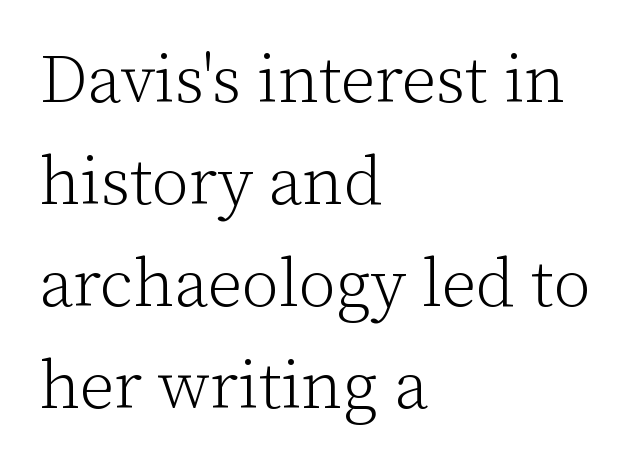
{"serif": "yes", "italic": "no", "bold": "no", "weight": "light", "width": "normal", "stroke_contrast": "low", "x_height": "medium", "monospaced": "no", "underline": "no", "align": "left", "line_spacing": "normal", "line_spacing_ratio": 1.5, "letter_spacing": "normal", "letter_spacing_em": 0.0, "glyph_px": 68}
